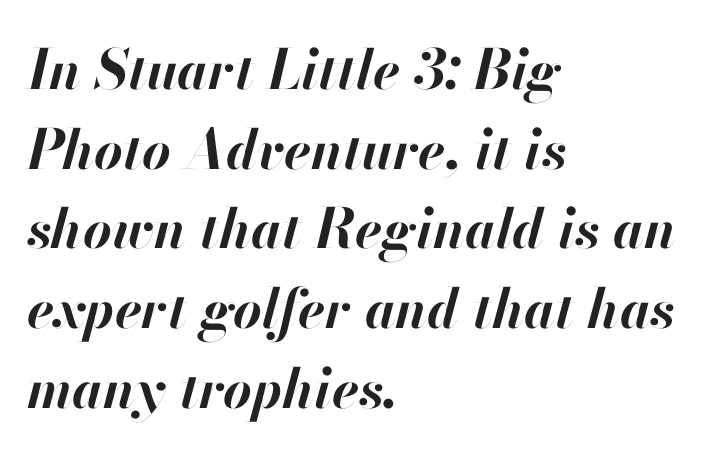
Q: Is the text bold? A: Yes.
Q: Is the text italic (slanted)? A: Yes, it leans right by about 13 degrees.
Q: Is the text underlined? A: No.
Q: How is the paragraph aligned? A: Left-aligned.
Q: Is the spacing between letters normal or unusually wide? A: Normal.
Q: Is the spacing between lines tight, normal or loose? A: Normal.
Q: Width (condensed, normal, or wide)? A: Normal.
Q: Stroke contrast? A: High.
Q: x-height? A: Small.
Q: Monospaced? A: No.
